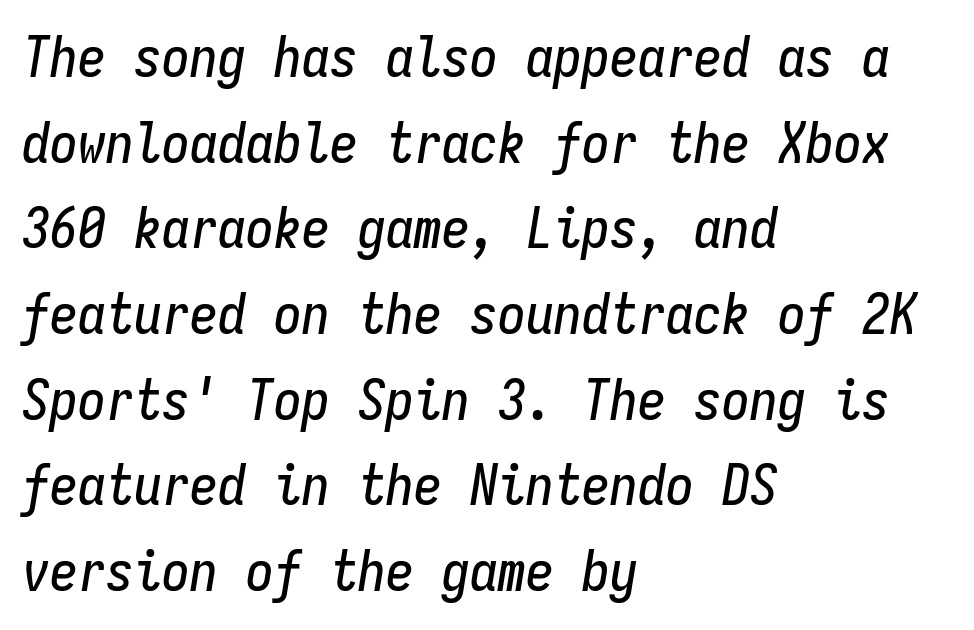
The rows are spaced the way most documents space them. Spacing between characters is what you'd get straight out of the box. The passage is arranged the way most books set body copy — flush left. The gap between lines stays unmarked. Every character sits at an angle, as italics do.
